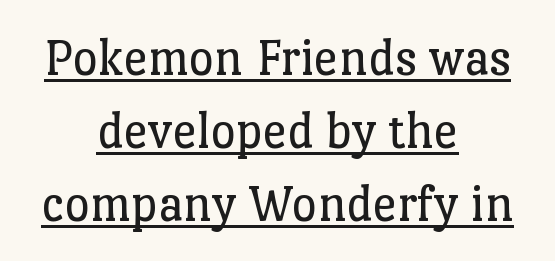
{"serif": "yes", "italic": "no", "bold": "no", "weight": "regular", "width": "normal", "stroke_contrast": "low", "x_height": "medium", "monospaced": "no", "underline": "yes", "align": "center", "line_spacing": "normal", "line_spacing_ratio": 1.35, "letter_spacing": "normal", "letter_spacing_em": 0.0, "glyph_px": 54}
